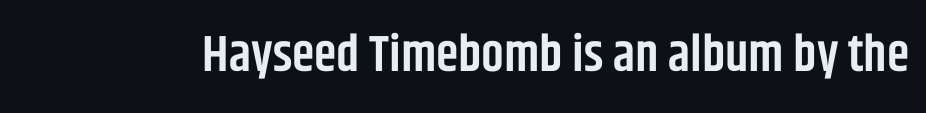
{"serif": "no", "italic": "no", "bold": "semi", "weight": "semibold", "width": "condensed", "stroke_contrast": "low", "x_height": "large", "monospaced": "no", "underline": "no", "letter_spacing": "normal", "letter_spacing_em": 0.0, "glyph_px": 51}
